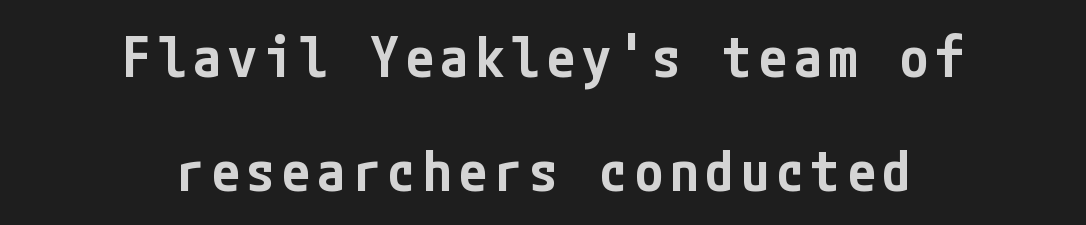
Q: Is the text bold? A: Semi-bold.
Q: Is the text italic (slanted)? A: No, it is upright.
Q: Is the typeface a serif or a sans-serif typeface? A: Sans-serif.
Q: Is the text underlined? A: No.
Q: How is the paragraph aligned? A: Centered.
Q: Is the spacing between lines tight, normal or loose? A: Loose.
Q: Width (condensed, normal, or wide)? A: Condensed.
Q: Stroke contrast? A: Low.
Q: x-height? A: Medium.
